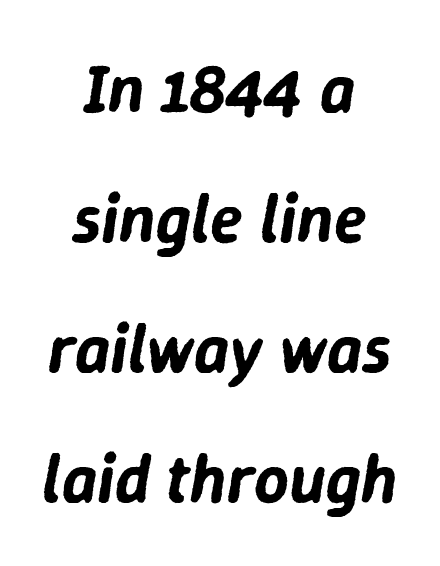
Q: Is the text italic (slanted)? A: Yes, it leans right by about 9 degrees.
Q: Is the text underlined? A: No.
Q: How is the paragraph aligned? A: Centered.
Q: Is the spacing between letters normal or unusually wide? A: Normal.
Q: Is the spacing between lines tight, normal or loose? A: Loose.
Q: Width (condensed, normal, or wide)? A: Normal.
Q: Stroke contrast? A: Low.
Q: x-height? A: Medium.
Q: Monospaced? A: No.
